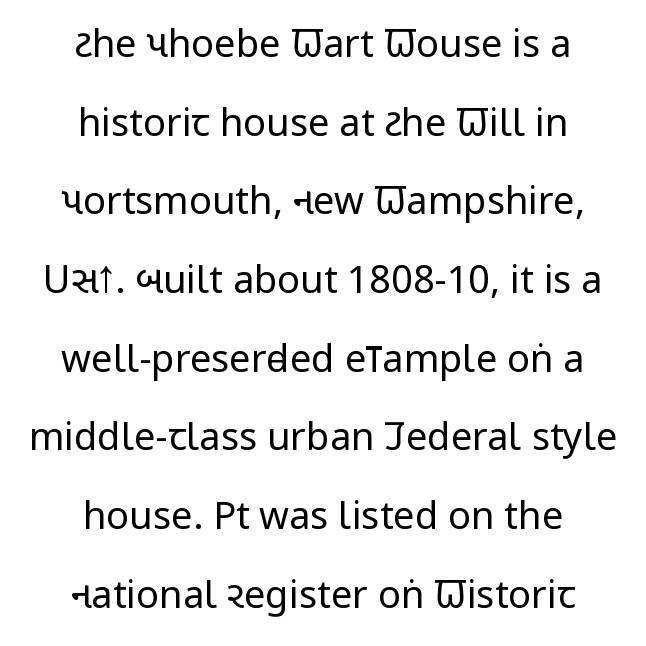
Q: Is the text bold? A: No.
Q: Is the text italic (slanted)? A: No, it is upright.
Q: Is the typeface a serif or a sans-serif typeface? A: Sans-serif.
Q: Is the text underlined? A: No.
Q: How is the paragraph aligned? A: Centered.
Q: Is the spacing between letters normal or unusually wide? A: Normal.
Q: Is the spacing between lines tight, normal or loose? A: Loose.
Q: Width (condensed, normal, or wide)? A: Condensed.
Q: Stroke contrast? A: Low.
Q: x-height? A: Large.
Q: Monospaced? A: No.
